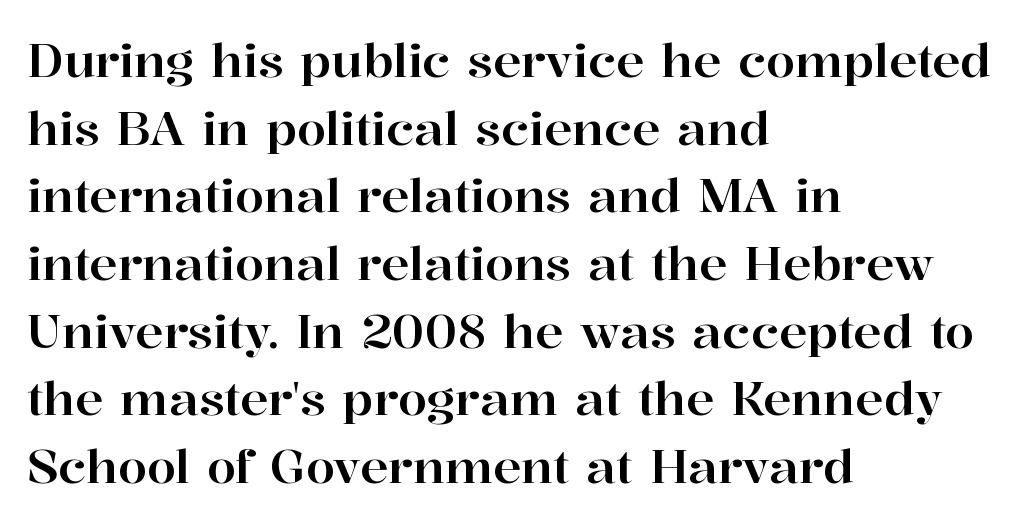
{"serif": "yes", "italic": "no", "width": "normal", "stroke_contrast": "high", "x_height": "medium", "monospaced": "no", "underline": "no", "align": "left", "line_spacing": "normal", "line_spacing_ratio": 1.44, "letter_spacing": "normal", "letter_spacing_em": 0.0, "glyph_px": 47}
